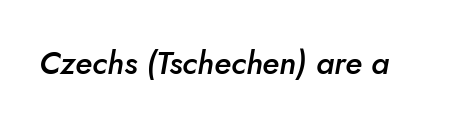
Q: Is the text bold? A: Semi-bold.
Q: Is the text italic (slanted)? A: Yes, it leans right by about 5 degrees.
Q: Is the text underlined? A: No.
Q: Is the spacing between letters normal or unusually wide? A: Normal.
Q: Width (condensed, normal, or wide)? A: Normal.
Q: Stroke contrast? A: Low.
Q: x-height? A: Small.
Q: Monospaced? A: No.
